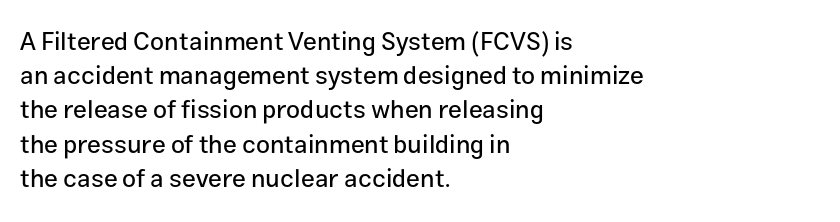
The lettering holds an erect, upright posture throughout. Nobody drew a line under any word here. This rendering uses left alignment, leaving the right contour irregular. Each new line begins a customary step beneath the previous one. Students, note that the glyphs here touch the page at normal intervals.
